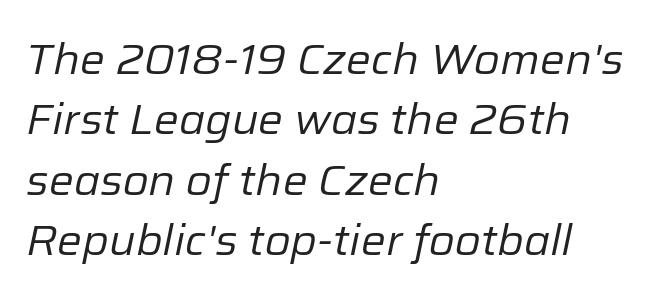
The image shows 42 px regular-weight type, italic (leaning right); set left-aligned, normal line spacing (1.44x), normal letter spacing, not underlined; low stroke contrast and a medium x-height.
